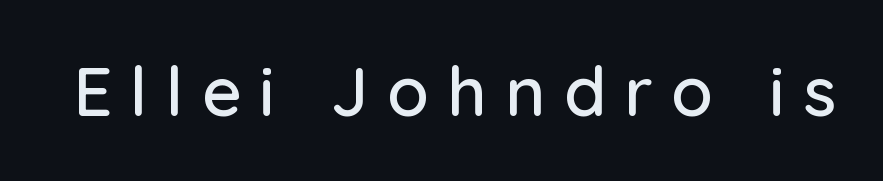
Q: Is the text italic (slanted)? A: No, it is upright.
Q: Is the typeface a serif or a sans-serif typeface? A: Sans-serif.
Q: Is the text underlined? A: No.
Q: Is the spacing between letters normal or unusually wide? A: Unusually wide.
Q: Width (condensed, normal, or wide)? A: Normal.
Q: Stroke contrast? A: Low.
Q: x-height? A: Medium.
Q: Monospaced? A: No.
